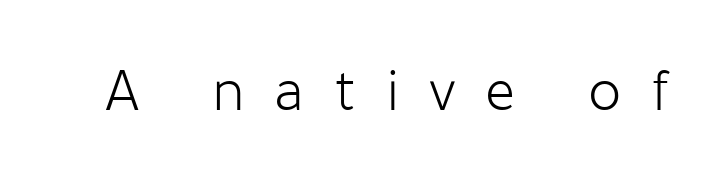
Varying glyph widths throughout — classic text-font behaviour. A light-to-regular cut is what we see here. The letters are spread apart with noticeably loose tracking. Every stem runs plumb, perpendicular to the baseline.
